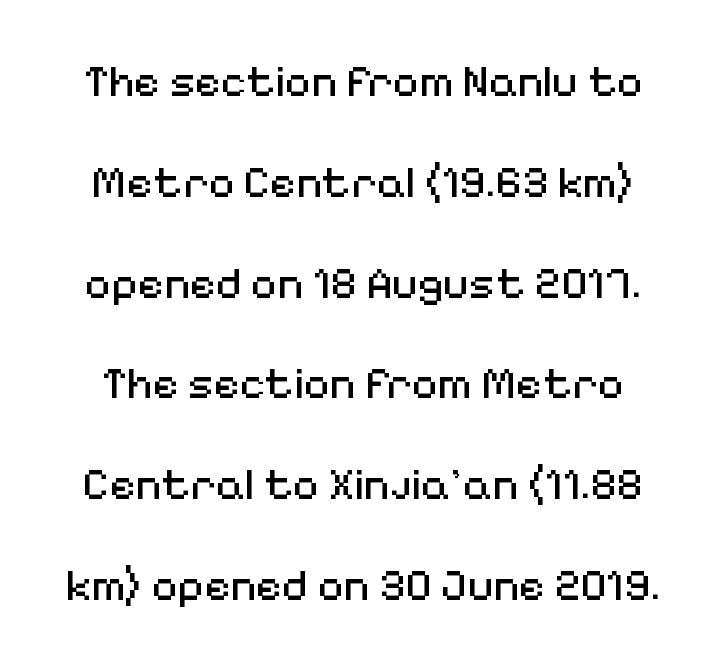
{"serif": "no", "italic": "no", "bold": "no", "weight": "regular", "width": "normal", "stroke_contrast": "medium", "x_height": "medium", "monospaced": "no", "underline": "no", "line_spacing": "loose", "line_spacing_ratio": 2.24, "letter_spacing": "normal", "letter_spacing_em": 0.0, "glyph_px": 45}
